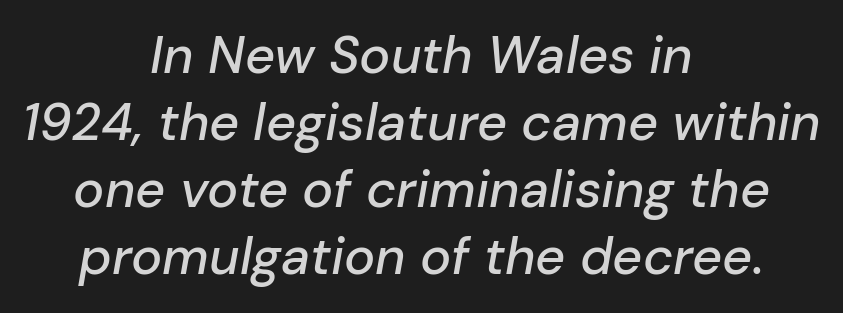
The compositor balanced each line on the midline. Honestly, the row spacing looks completely unremarkable. Here the designer chose a conventional face with non-uniform glyph widths. Slant detected: the letters are inclined.
